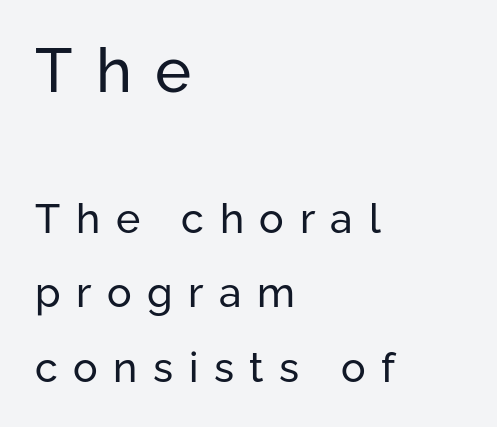
Varying glyph widths throughout — classic text-font behaviour. Left-aligned paragraph, ragged on the right. Lines of text with bare space underneath. Between these two stacked blocks, the higher one wins on size. Tracking value appears strongly positive — letters spread wide. Every stem runs plumb, perpendicular to the baseline.
